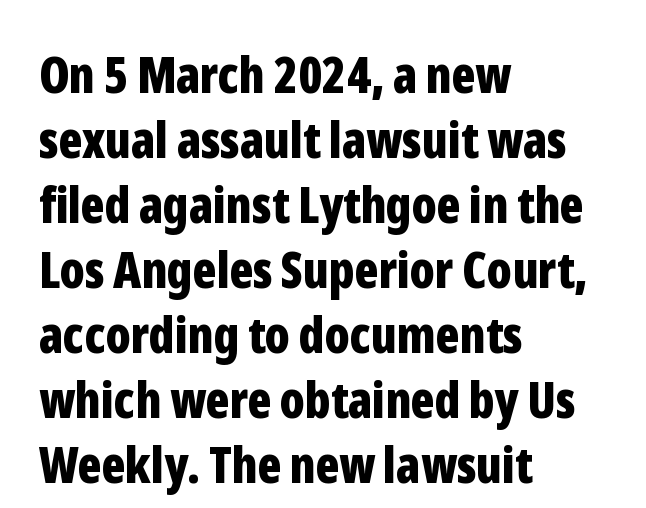
Q: Is the text bold? A: Yes.
Q: Is the text italic (slanted)? A: No, it is upright.
Q: Is the typeface a serif or a sans-serif typeface? A: Sans-serif.
Q: Is the text underlined? A: No.
Q: How is the paragraph aligned? A: Left-aligned.
Q: Is the spacing between letters normal or unusually wide? A: Normal.
Q: Is the spacing between lines tight, normal or loose? A: Normal.
Q: Width (condensed, normal, or wide)? A: Condensed.
Q: Stroke contrast? A: Low.
Q: x-height? A: Medium.
Q: Monospaced? A: No.
